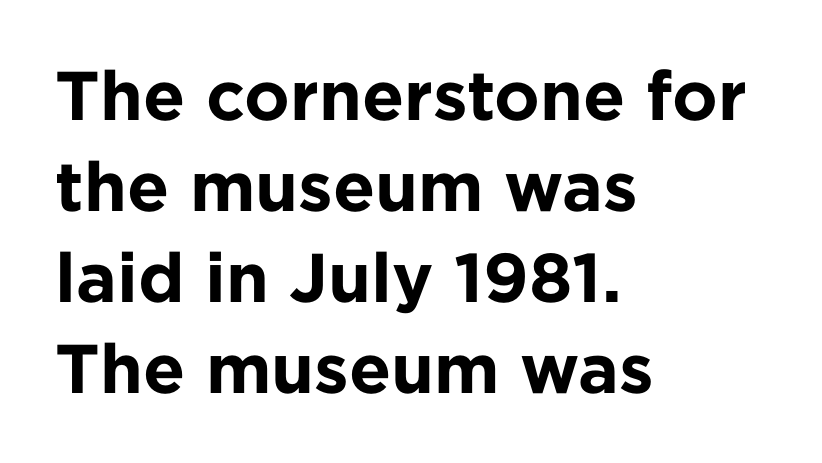
Type without underlining. One-word summary of the alignment: left. In terms of letterform style, serifs are entirely absent. The face used here is proportionally spaced, like ordinary book or web type.
